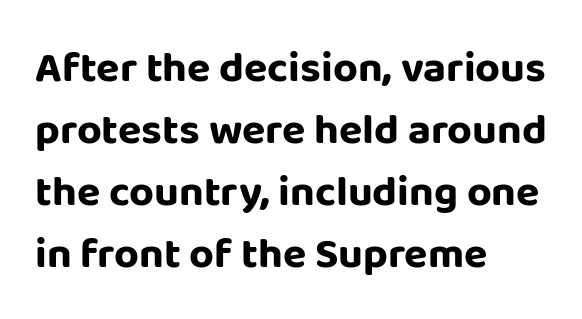
Posture: upright roman. The letters are bold, with thick, heavy strokes. Honestly, the letter spacing is just normal — you wouldn't notice it. A classic flush-left, rag-right setting is used for this passage. The baseline area is clear.
